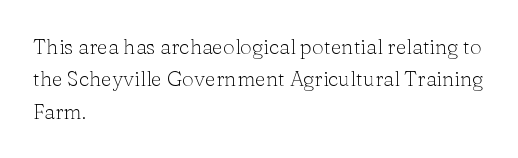
Q: Is the text bold? A: No.
Q: Is the text italic (slanted)? A: No, it is upright.
Q: Is the text underlined? A: No.
Q: How is the paragraph aligned? A: Left-aligned.
Q: Is the spacing between letters normal or unusually wide? A: Normal.
Q: Is the spacing between lines tight, normal or loose? A: Normal.
